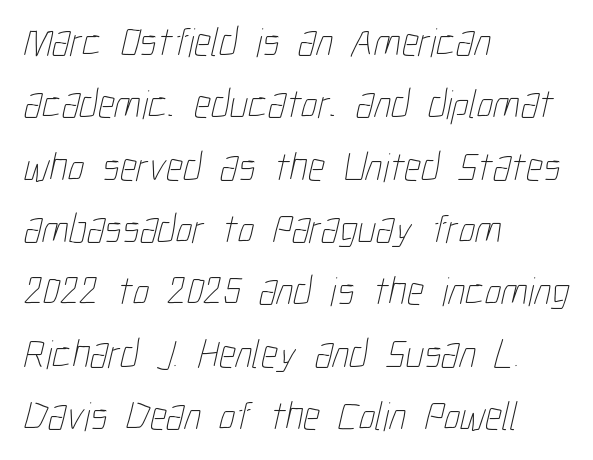
The image shows 41 px thin, condensed type; set left-aligned, normal line spacing (1.52x), normal letter spacing, not underlined; low stroke contrast and a medium x-height.
